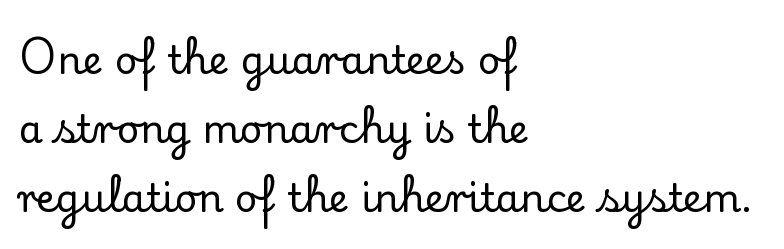
The image shows 39 px serif type, upright; set left-aligned, line spacing 1.77x, normal letter spacing, not underlined; low stroke contrast and a small x-height.
